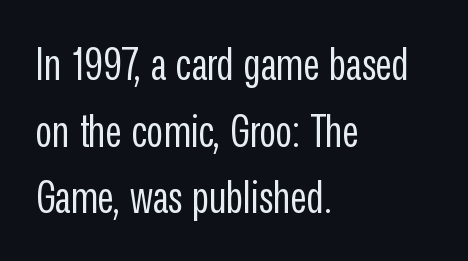
Q: Is the text bold? A: No.
Q: Is the text italic (slanted)? A: No, it is upright.
Q: Is the typeface a serif or a sans-serif typeface? A: Sans-serif.
Q: Is the text underlined? A: No.
Q: How is the paragraph aligned? A: Left-aligned.
Q: Is the spacing between letters normal or unusually wide? A: Normal.
Q: Is the spacing between lines tight, normal or loose? A: Normal.
Q: Width (condensed, normal, or wide)? A: Condensed.
Q: Stroke contrast? A: Low.
Q: x-height? A: Medium.
Q: Monospaced? A: No.
